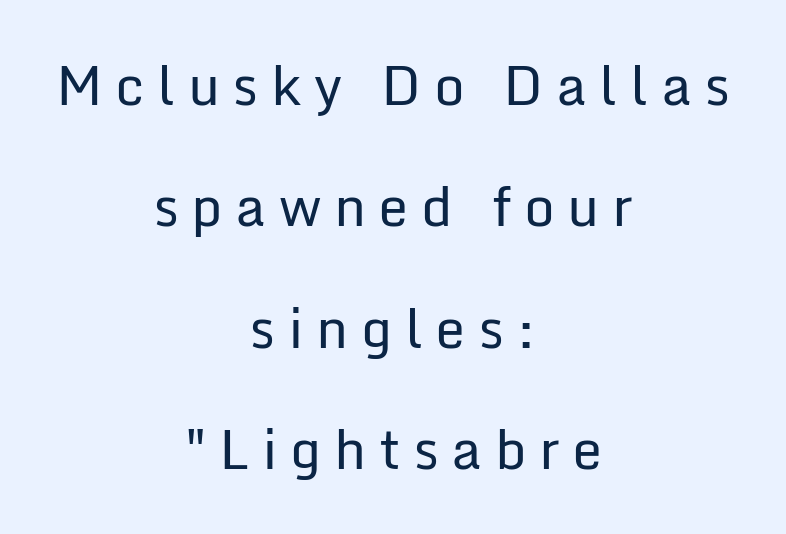
{"serif": "no", "italic": "no", "bold": "no", "weight": "regular", "width": "normal", "stroke_contrast": "low", "x_height": "medium", "monospaced": "no", "underline": "no", "align": "center", "line_spacing": "loose", "line_spacing_ratio": 2.25, "letter_spacing": "wide", "letter_spacing_em": 0.23, "glyph_px": 54}
